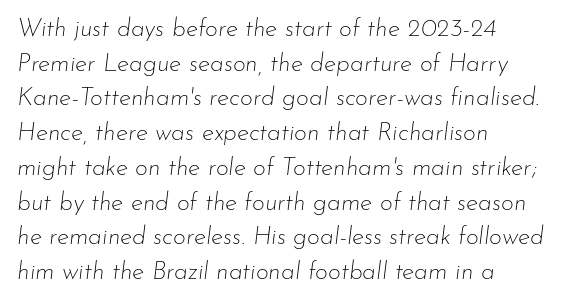
{"italic": "yes", "lean": "right", "slant_degrees": 7, "bold": "no", "underline": "no", "align": "left", "line_spacing": "normal", "line_spacing_ratio": 1.39, "letter_spacing": "normal", "letter_spacing_em": 0.0, "glyph_px": 25}
